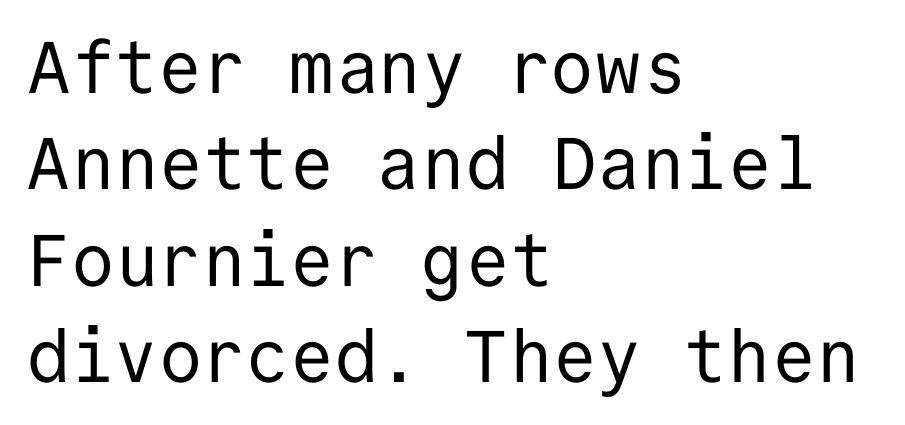
Q: Is the text bold? A: No.
Q: Is the text italic (slanted)? A: No, it is upright.
Q: Is the typeface a serif or a sans-serif typeface? A: Sans-serif.
Q: Is the text underlined? A: No.
Q: How is the paragraph aligned? A: Left-aligned.
Q: Is the spacing between letters normal or unusually wide? A: Normal.
Q: Is the spacing between lines tight, normal or loose? A: Normal.
Q: Width (condensed, normal, or wide)? A: Normal.
Q: Stroke contrast? A: Low.
Q: x-height? A: Medium.
Q: Monospaced? A: Yes.
